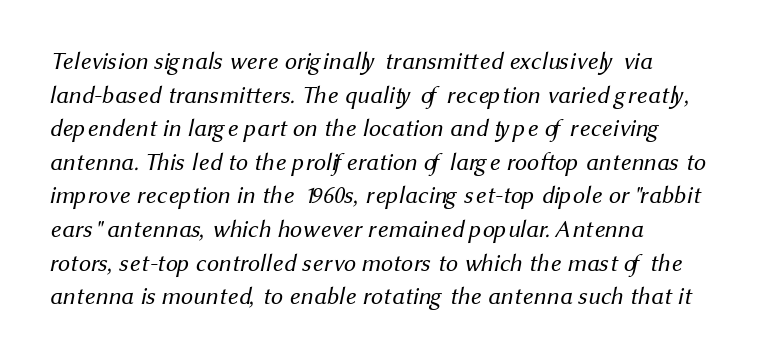
Horizontal alignment here is leftward, the default for most running prose. Weight: in the light-to-regular range. The glyphs are unaccompanied by any horizontal stroke below them. The lines sit at an ordinary, default distance from one another. Standard letterfit; no display-style spreading of the glyphs.
